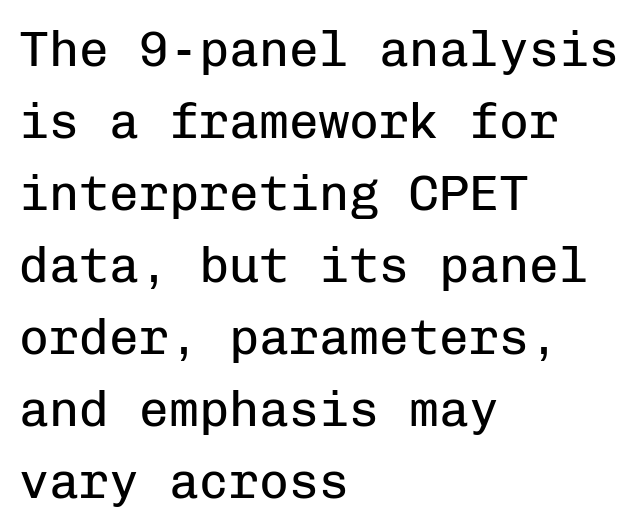
Anything drawn beneath the words? Only blank space. Upright lettering throughout. Look at the tracking — it's just the regular setting, nothing added. Serifs: no, the terminals of the letterforms are clean. Looks like terminal output: every glyph gets an equal slot. Rows of type keep a routine distance in the vertical direction.
